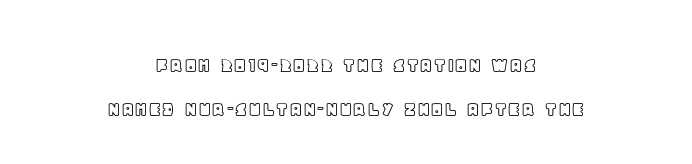
The image shows 22 px text type, upright; set centered, loose line spacing (2.0x), normal letter spacing, not underlined.
